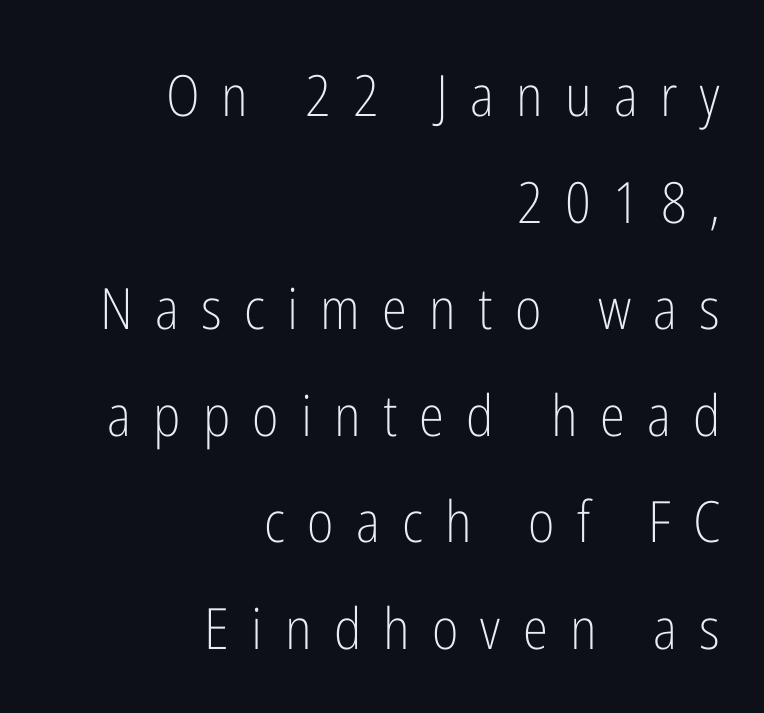
Q: Is the text bold? A: No.
Q: Is the text italic (slanted)? A: No, it is upright.
Q: Is the typeface a serif or a sans-serif typeface? A: Sans-serif.
Q: Is the text underlined? A: No.
Q: How is the paragraph aligned? A: Right-aligned.
Q: Is the spacing between letters normal or unusually wide? A: Unusually wide.
Q: Width (condensed, normal, or wide)? A: Condensed.
Q: Stroke contrast? A: Low.
Q: x-height? A: Medium.
Q: Monospaced? A: No.
